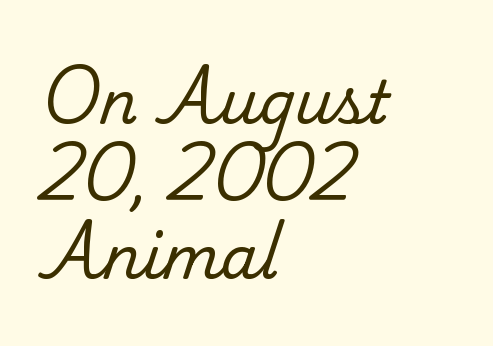
The paragraph has a hard left edge and a soft right edge. The font sits on the lighter half of the weight spectrum, regular included. Leading: standard. Tracking value appears to be zero — textbook default spacing. Type style note: has serifs.
